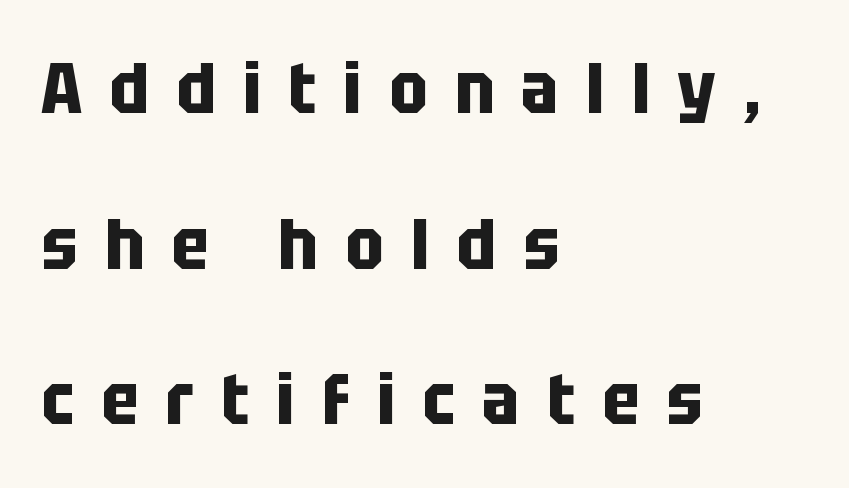
Nothing sits at the stroke ends, so this counts as sans-serif. The lines are quadded left. Is this a fixed-width face? No — the glyphs have proportional, varying widths. The area under the type is left untouched.
